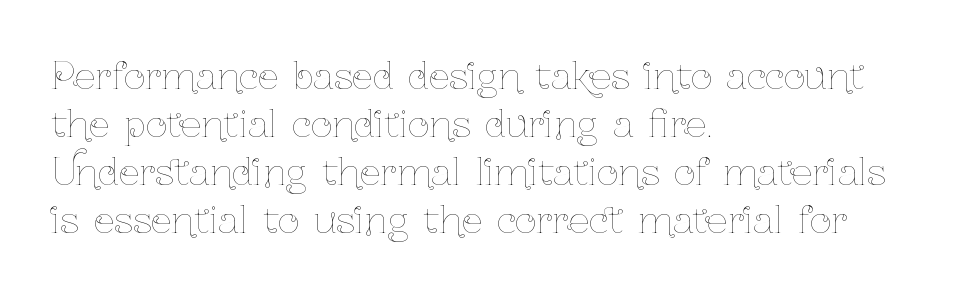
The image shows 37 px thin, condensed type, upright; set left-aligned, normal line spacing (1.3x), normal letter spacing, not underlined; low stroke contrast and a medium x-height.
